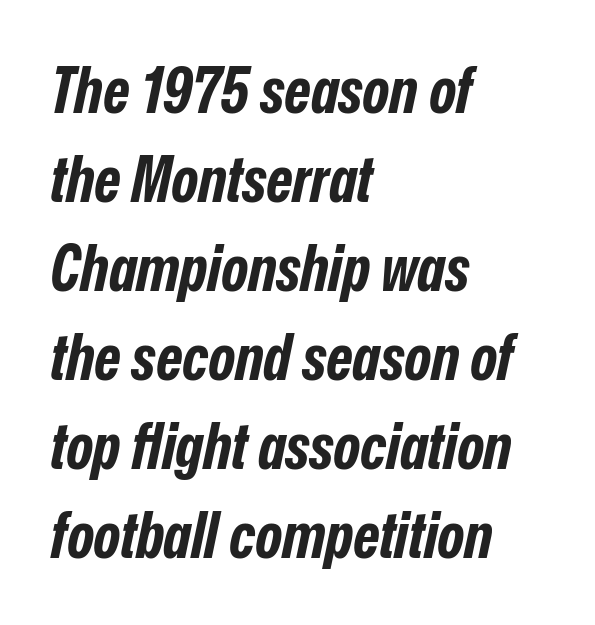
Q: Is the text bold? A: Yes.
Q: Is the text italic (slanted)? A: Yes, it leans right by about 12 degrees.
Q: Is the text underlined? A: No.
Q: How is the paragraph aligned? A: Left-aligned.
Q: Is the spacing between letters normal or unusually wide? A: Normal.
Q: Is the spacing between lines tight, normal or loose? A: Normal.
Q: Width (condensed, normal, or wide)? A: Condensed.
Q: Stroke contrast? A: Low.
Q: x-height? A: Medium.
Q: Monospaced? A: No.
